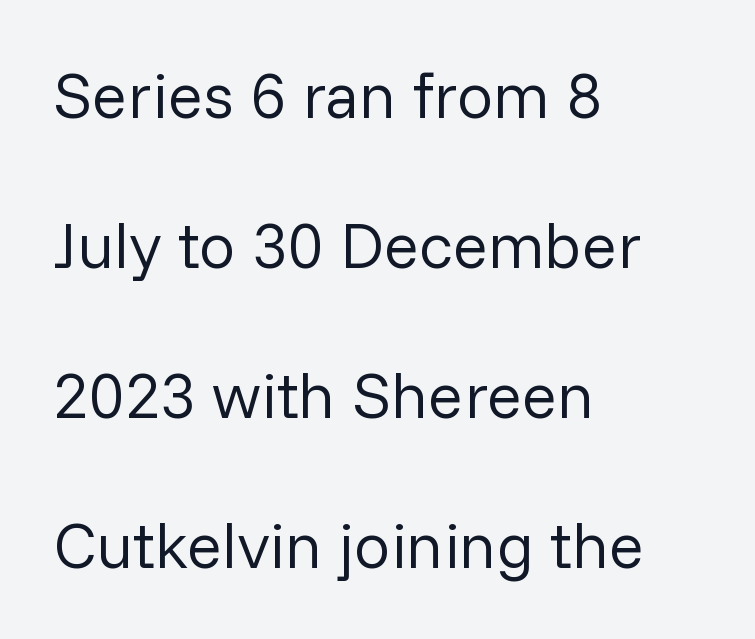
{"serif": "no", "italic": "no", "bold": "no", "weight": "regular", "width": "normal", "stroke_contrast": "low", "x_height": "medium", "monospaced": "no", "underline": "no", "align": "left", "line_spacing": "loose", "line_spacing_ratio": 2.31, "letter_spacing": "normal", "letter_spacing_em": 0.0, "glyph_px": 65}
